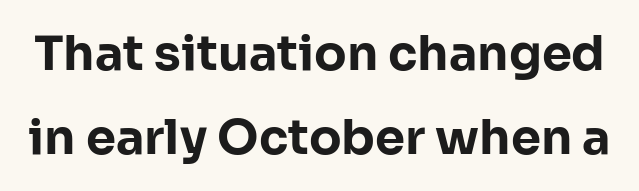
{"serif": "no", "italic": "no", "bold": "yes", "weight": "bold", "width": "normal", "stroke_contrast": "low", "x_height": "medium", "monospaced": "no", "underline": "no", "line_spacing_ratio": 1.74, "letter_spacing": "normal", "letter_spacing_em": 0.0, "glyph_px": 48}
